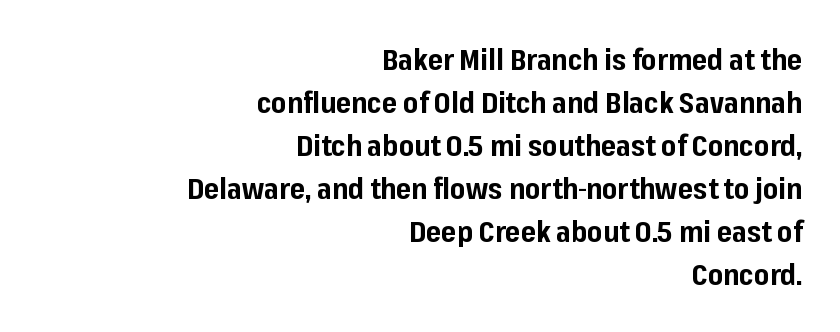
Q: Is the text bold? A: Yes.
Q: Is the text italic (slanted)? A: No, it is upright.
Q: Is the typeface a serif or a sans-serif typeface? A: Sans-serif.
Q: Is the text underlined? A: No.
Q: How is the paragraph aligned? A: Right-aligned.
Q: Is the spacing between letters normal or unusually wide? A: Normal.
Q: Is the spacing between lines tight, normal or loose? A: Normal.
Q: Width (condensed, normal, or wide)? A: Normal.
Q: Stroke contrast? A: Low.
Q: x-height? A: Medium.
Q: Monospaced? A: No.
